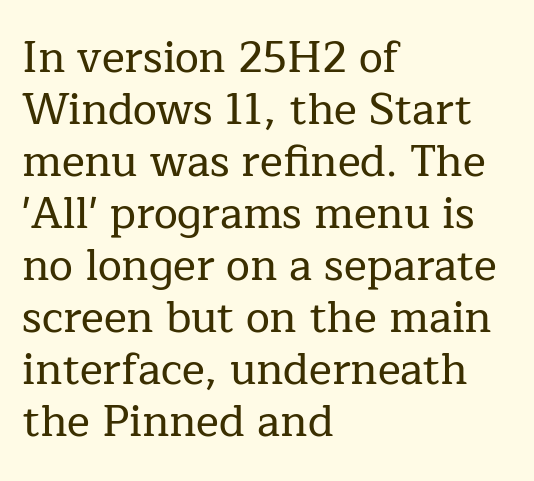
The image shows 43 px serif type, upright; set left-aligned, line spacing 1.21x, normal letter spacing, not underlined; low stroke contrast and a medium x-height.
